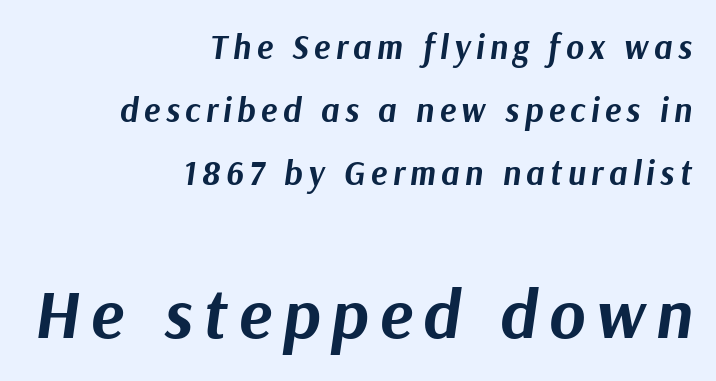
{"italic": "yes", "lean": "right", "slant_degrees": 9, "bold": "yes", "weight": "bold", "width": "normal", "stroke_contrast": "medium", "x_height": "medium", "monospaced": "no", "underline": "no", "align": "right", "line_spacing_ratio": 1.85, "larger_block": "second", "size_ratio": 2.03, "glyph_px": 69}
